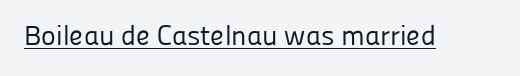
The image shows 28 px regular-weight sans-serif type, upright; set normal letter spacing, underlined; low stroke contrast and a medium x-height.
